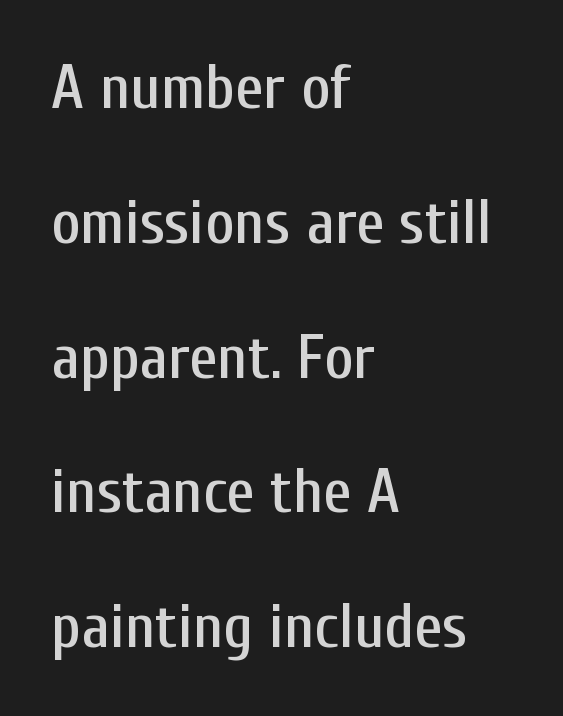
Students, note that the glyphs here touch the page at normal intervals. Every row of glyphs begins at an identical x-position on the left. This is sans-serif lettering, the kind often seen on screens and signage. Varying glyph widths throughout — classic text-font behaviour.
